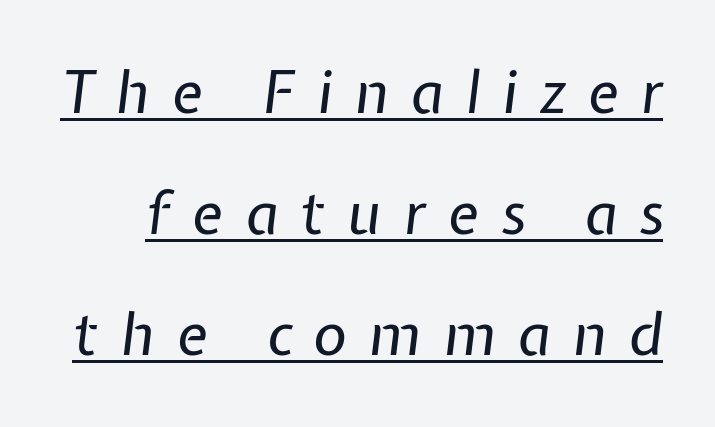
{"italic": "yes", "lean": "right", "slant_degrees": 7, "bold": "no", "weight": "regular", "width": "normal", "stroke_contrast": "low", "x_height": "medium", "monospaced": "no", "underline": "yes", "line_spacing": "loose", "line_spacing_ratio": 2.09, "letter_spacing": "wide", "letter_spacing_em": 0.38, "glyph_px": 58}
